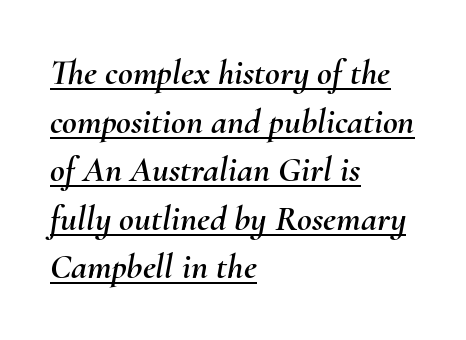
Q: Is the text italic (slanted)? A: Yes, it leans right by about 10 degrees.
Q: Is the text underlined? A: Yes.
Q: How is the paragraph aligned? A: Left-aligned.
Q: Is the spacing between letters normal or unusually wide? A: Normal.
Q: Is the spacing between lines tight, normal or loose? A: Normal.
Q: Width (condensed, normal, or wide)? A: Normal.
Q: Stroke contrast? A: Medium.
Q: x-height? A: Small.
Q: Monospaced? A: No.
